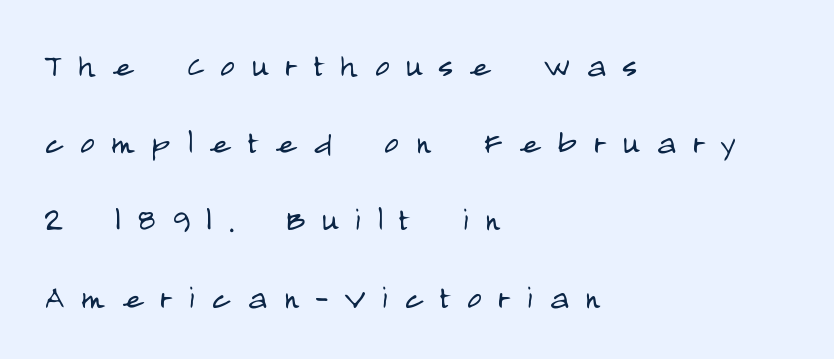
Clear beneath every line of the passage. You can tell from the bare stems that sans-serif type was used. Compared with typical paragraphs, the rows here are farther apart. In CSS terms this would be text-align: left. The passage shown is typed in a proportional face where columns would drift. The weight would be labelled regular, book, light, or lighter still.
